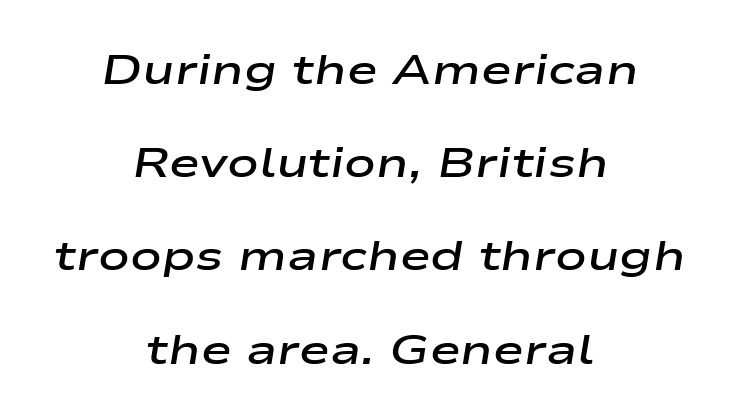
The image shows 42 px semibold, wide type, italic (leaning right); set centered, loose line spacing (2.22x), normal letter spacing, not underlined; low stroke contrast and a medium x-height.
